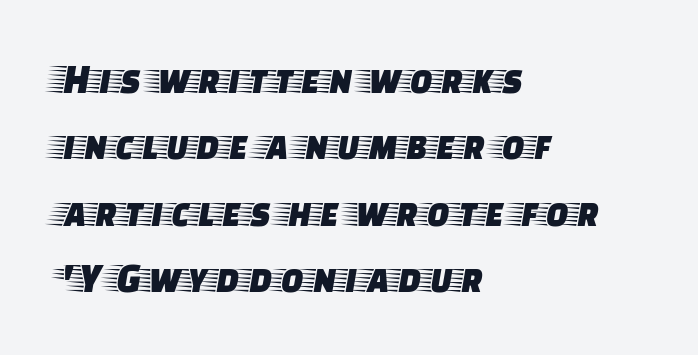
{"serif": "yes", "width": "wide", "stroke_contrast": "low", "x_height": "large", "monospaced": "no", "underline": "no", "align": "left", "line_spacing": "normal", "line_spacing_ratio": 1.58, "letter_spacing": "normal", "letter_spacing_em": 0.0, "glyph_px": 42}
